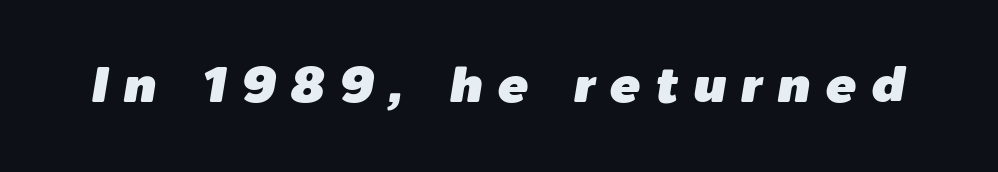
Think of a printed novel: that variable character pitch is what you see here. The type is letterspaced generously, with wide tracking. Looking at the ascenders, they clearly lean. The foot of each line stays bare and open.
